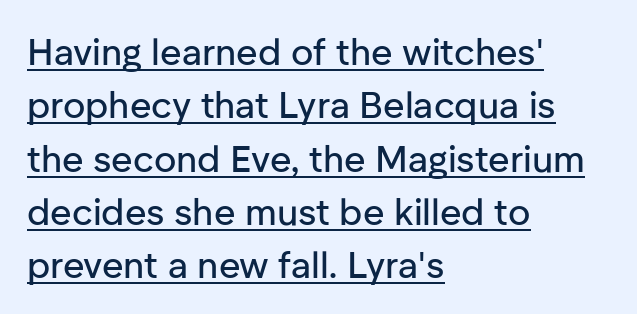
Beneath each row of characters lies a ruled line. The type sits square on the baseline with zero lean. Spacing verdict: proportional, widths tailored to each character. The block of text has a typical density, with ordinary space between rows. Typeset ragged right — the left edge is the straight one. Standard letterfit; no display-style spreading of the glyphs.
